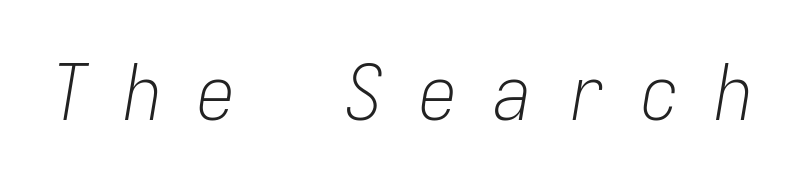
Q: Is the text bold? A: No.
Q: Is the text italic (slanted)? A: Yes, it leans right by about 9 degrees.
Q: Is the text underlined? A: No.
Q: Is the spacing between letters normal or unusually wide? A: Unusually wide.
Q: Width (condensed, normal, or wide)? A: Condensed.
Q: Stroke contrast? A: Low.
Q: x-height? A: Medium.
Q: Monospaced? A: Yes.
